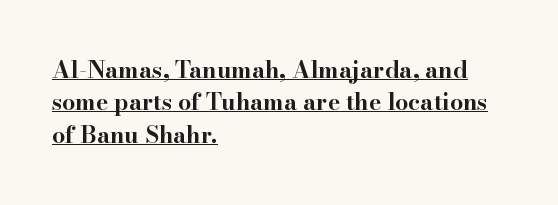
The image shows 23 px bold type, upright; set left-aligned, normal line spacing (1.41x), normal letter spacing, underlined.
